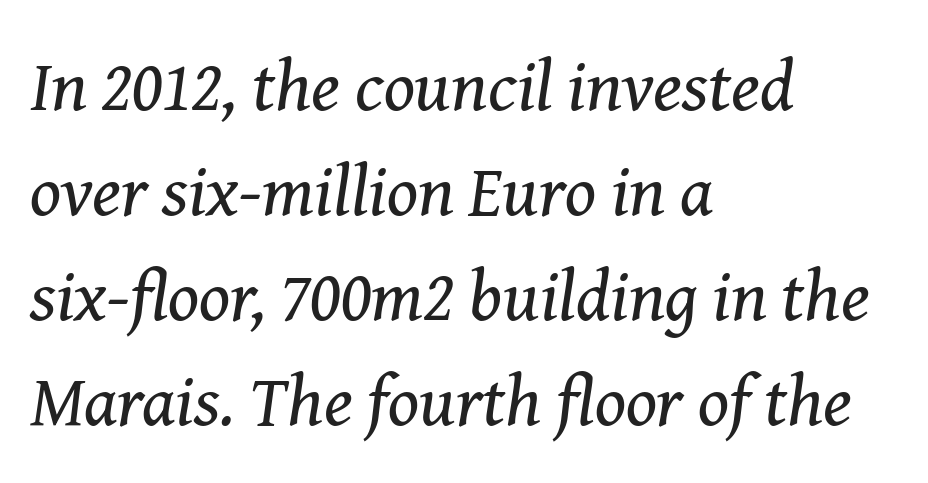
The gaps between neighbouring characters are ordinary and unremarkable. Where is the straight margin? On the left. How would I describe the line gaps? Plain and ordinary. The typesetting does not lean heavy: it is not bold.
